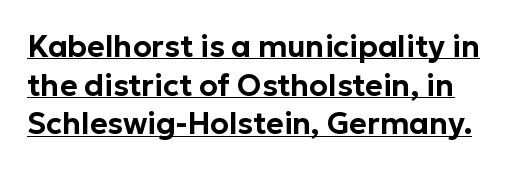
The image shows 30 px sans-serif type, upright; set normal line spacing (1.29x), normal letter spacing, underlined; low stroke contrast and a medium x-height.
